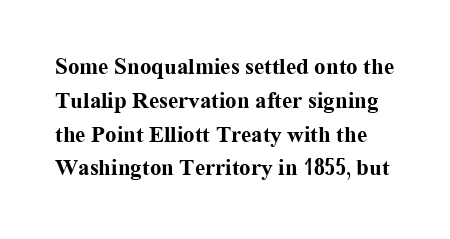
{"italic": "no", "bold": "yes", "underline": "no", "line_spacing": "normal", "line_spacing_ratio": 1.47, "letter_spacing": "normal", "letter_spacing_em": 0.0, "glyph_px": 23}
